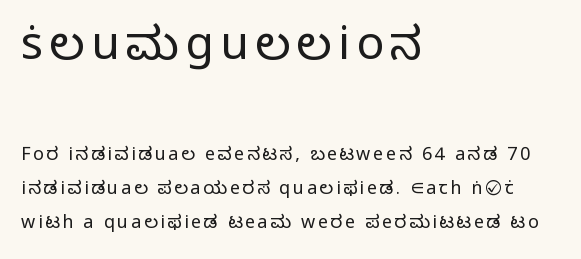
No heavy texture on the line: the type isn't bold. Notice how the passage keeps a crisp vertical edge on the left only. Each letter keeps its own natural width here, so spacing adapts to shape. Vertical strokes here are truly vertical.
